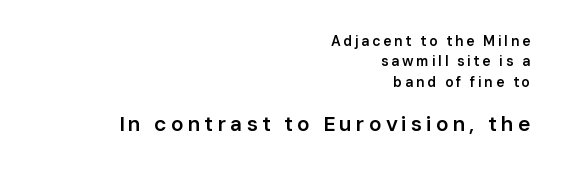
The lines are quadded right. Interline gaps are of average width in this sample. Weight check: semibold — heavier than regular, not quite bold. Upright lettering throughout. The face used here appears at its bigger size in the lower chunk.
